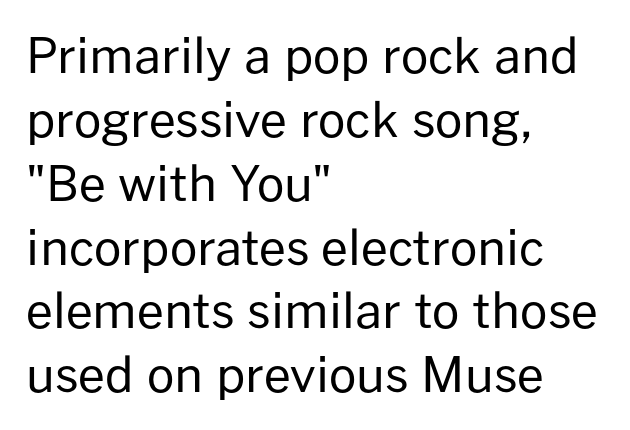
The tracking reads as untouched default to a designer's eye. Spacing verdict: proportional, widths tailored to each character. Evenly set lines give the paragraph a standard silhouette. Heft: none added — not bold.
